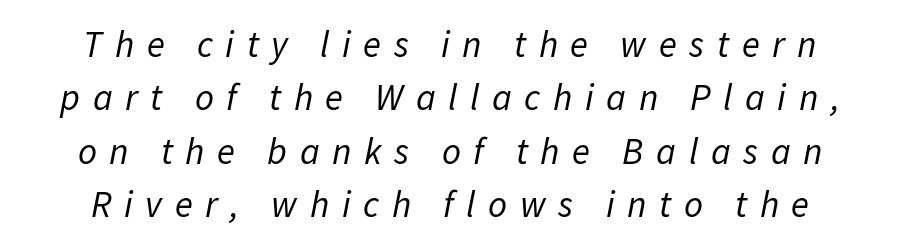
{"italic": "yes", "lean": "right", "slant_degrees": 11, "bold": "no", "weight": "regular", "width": "normal", "stroke_contrast": "low", "x_height": "medium", "monospaced": "no", "underline": "no", "line_spacing": "normal", "line_spacing_ratio": 1.44, "letter_spacing": "wide", "letter_spacing_em": 0.34, "glyph_px": 37}
